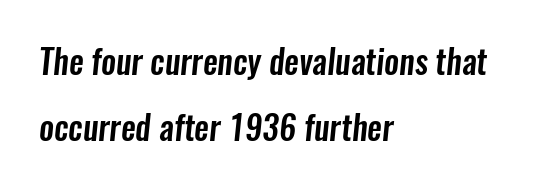
{"serif": "no", "width": "condensed", "stroke_contrast": "low", "x_height": "medium", "monospaced": "no", "underline": "no", "align": "left", "line_spacing": "loose", "line_spacing_ratio": 2.0, "letter_spacing": "normal", "letter_spacing_em": 0.0, "glyph_px": 33}
